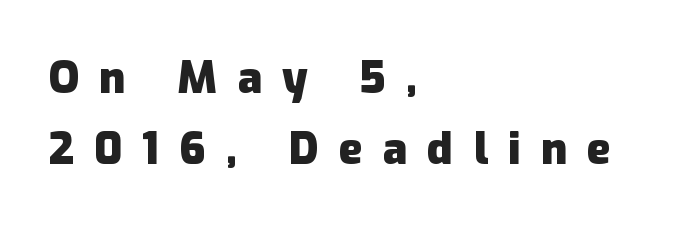
The image shows 44 px heavy sans-serif type, upright; set left-aligned, normal line spacing (1.62x), unusually wide letter spacing (+0.46 em), not underlined; low stroke contrast and a medium x-height.
